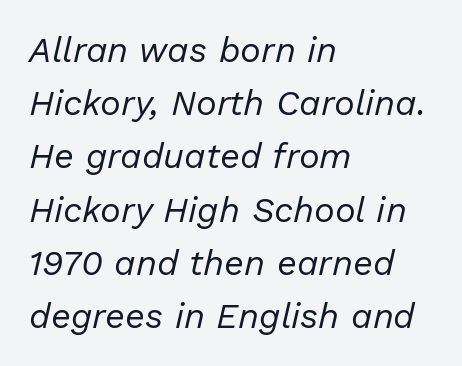
One-word summary of the alignment: left. What stands out about the letter spacing? Nothing — it is the standard amount. A typesetter would mark this as italic. Do the characters align in a grid? No, the font is proportional. Has an underline been added? It has not. Vertical spacing — default.
